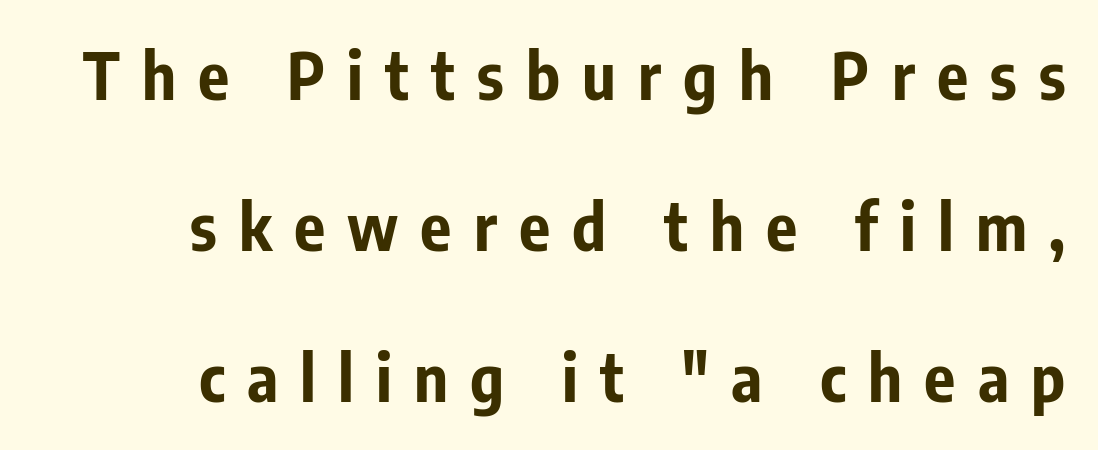
The image shows 65 px bold, condensed sans-serif type, upright; set right-aligned, loose line spacing (2.32x), unusually wide letter spacing (+0.34 em), not underlined; low stroke contrast and a medium x-height.
